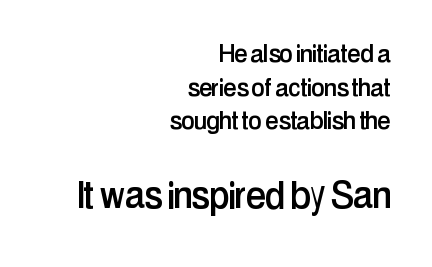
{"serif": "no", "italic": "no", "width": "condensed", "stroke_contrast": "low", "x_height": "medium", "monospaced": "no", "underline": "no", "align": "right", "line_spacing": "tight", "line_spacing_ratio": 1.12, "letter_spacing": "normal", "letter_spacing_em": 0.0, "larger_block": "second", "size_ratio": 1.5, "glyph_px": 45}
